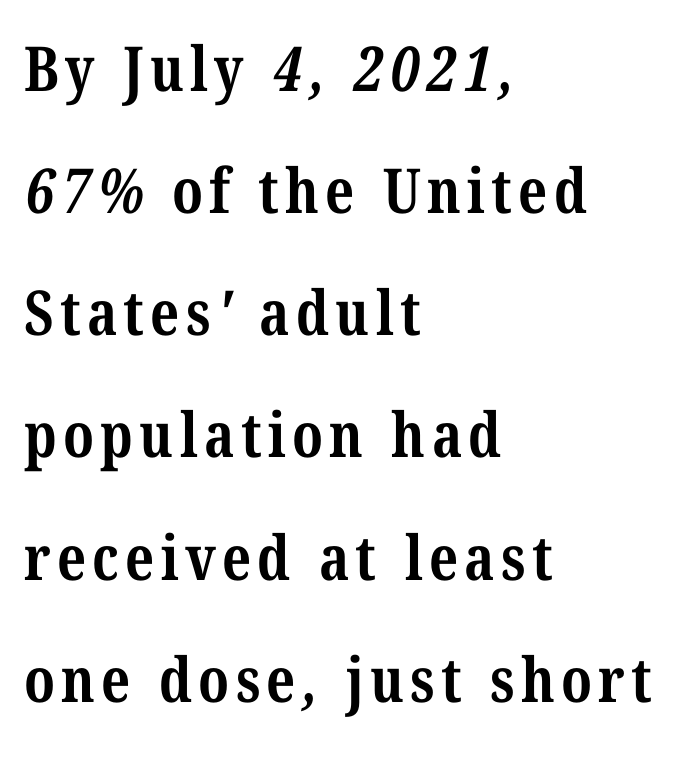
Q: Is the text bold? A: Yes.
Q: Is the typeface a serif or a sans-serif typeface? A: Serif.
Q: Is the text underlined? A: No.
Q: How is the paragraph aligned? A: Left-aligned.
Q: Is the spacing between lines tight, normal or loose? A: Loose.
Q: Width (condensed, normal, or wide)? A: Condensed.
Q: Stroke contrast? A: Medium.
Q: x-height? A: Medium.
Q: Monospaced? A: No.
